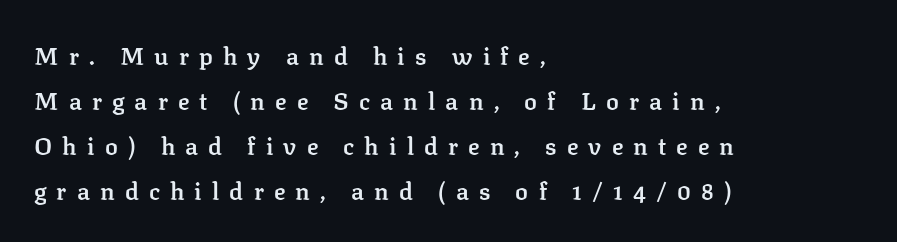
Q: Is the text bold? A: Semi-bold.
Q: Is the text italic (slanted)? A: No, it is upright.
Q: Is the text underlined? A: No.
Q: How is the paragraph aligned? A: Left-aligned.
Q: Is the spacing between letters normal or unusually wide? A: Unusually wide.
